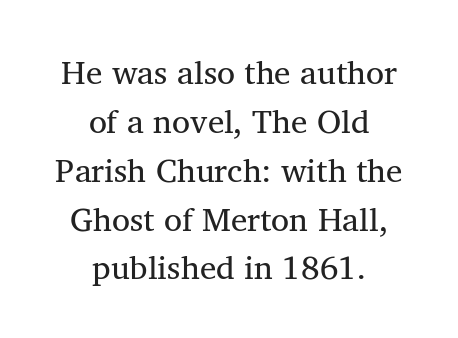
The paragraph shown floats in the horizontal middle. The vertical gap from one line to the next is medium. This rendering employs a face with finishing strokes, i.e., a serif. The face used here is proportionally spaced, like ordinary book or web type. Italic: no, the glyphs are upright roman.
